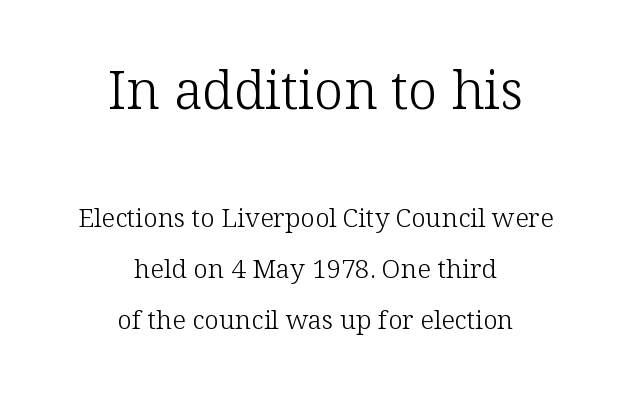
Summary of vertical rhythm: relaxed, with wide interline spacing. Unlike italic type, these characters show no tilt at all. Whoever set this made the first block the dominant, larger element. Looks like regular typesetting: each glyph gets only the width it needs. This rendering features lettering with no underline. Weight: regular or lighter.
